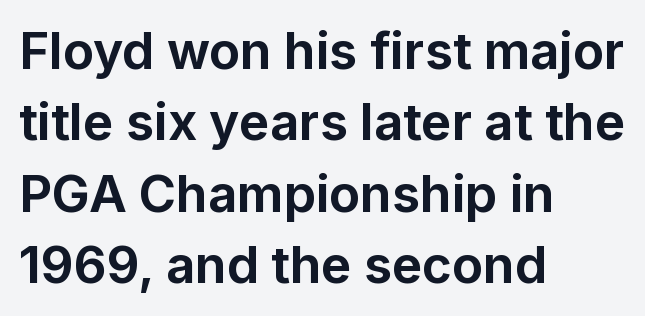
Style check: upright. Looks like regular typesetting: each glyph gets only the width it needs. One glance says typical: line gaps are just what's usual. This sample uses plain, unmodified letter spacing. Bare-footed words on every line. One-word summary of the alignment: left.
